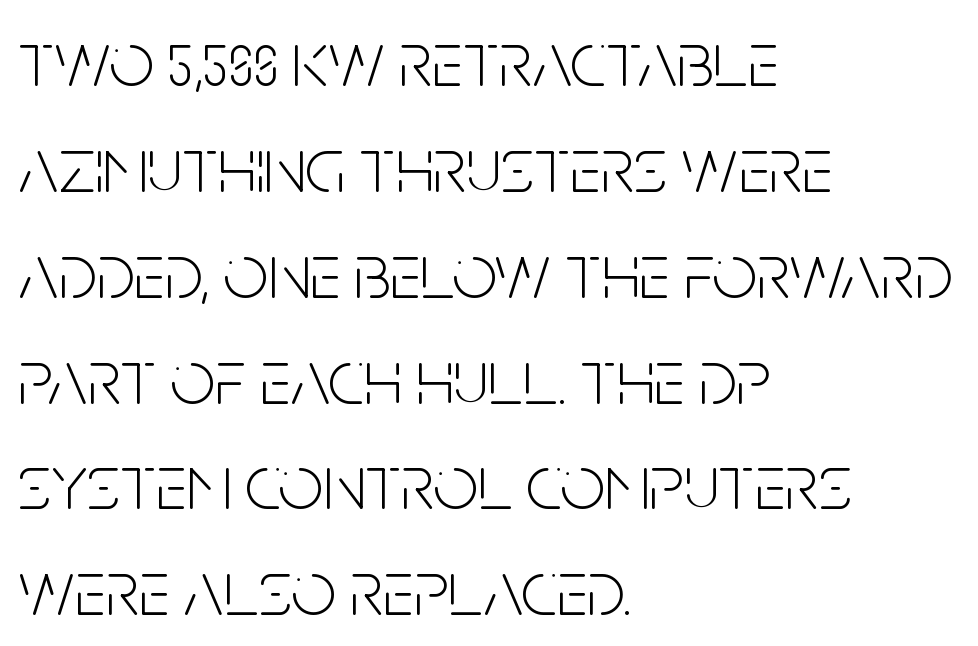
The image shows 79 px light, condensed sans-serif type, upright; set left-aligned, normal line spacing (1.34x), normal letter spacing, not underlined; low stroke contrast and a large x-height.
